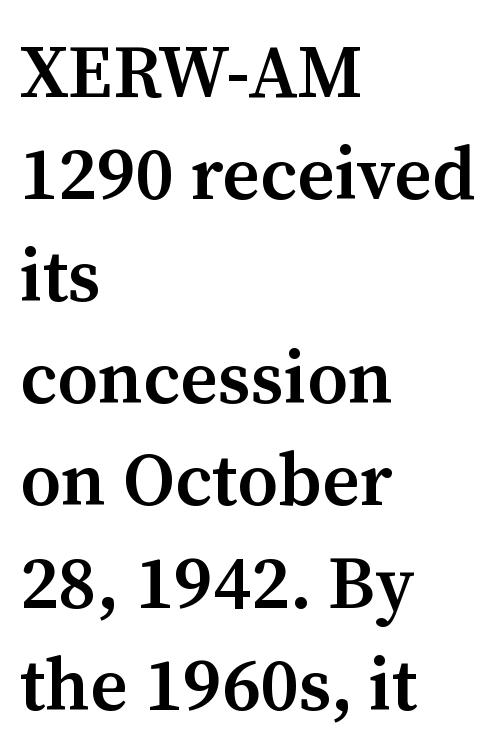
The image shows 74 px semibold serif type, upright; set left-aligned, normal line spacing (1.38x), normal letter spacing, not underlined; medium stroke contrast and a medium x-height.
